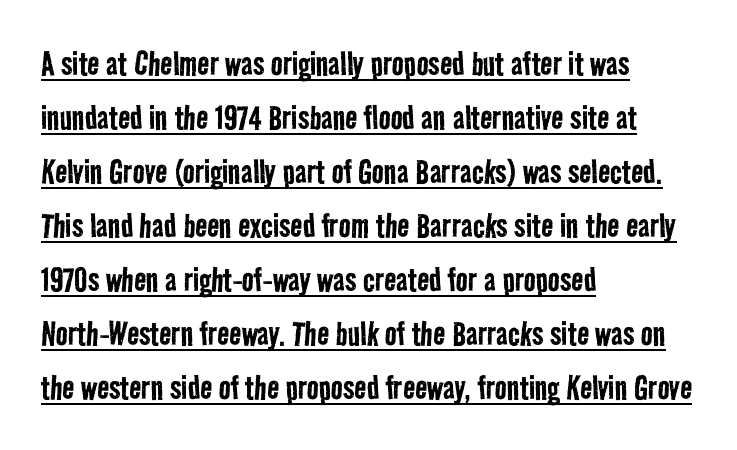
Think of a printed novel: that variable character pitch is what you see here. This is underlined copy, the kind a proofreader might mark for attention. Interline gaps are of average width in this sample. You could call the tracking neutral — neither tight nor loose. A sans-serif font was chosen for this passage. Heaviness? Minimal to ordinary, like unemphasized prose.
